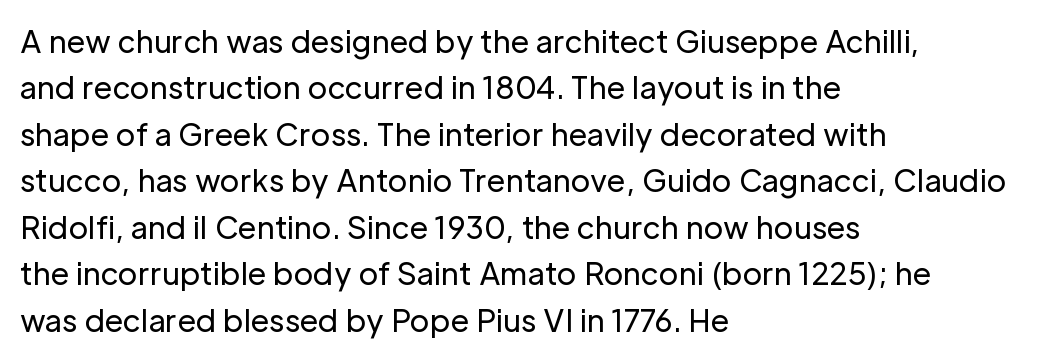
{"serif": "no", "italic": "no", "bold": "no", "weight": "regular", "width": "normal", "stroke_contrast": "low", "x_height": "medium", "monospaced": "no", "underline": "no", "align": "left", "line_spacing": "normal", "line_spacing_ratio": 1.55, "letter_spacing": "normal", "letter_spacing_em": 0.0, "glyph_px": 30}
